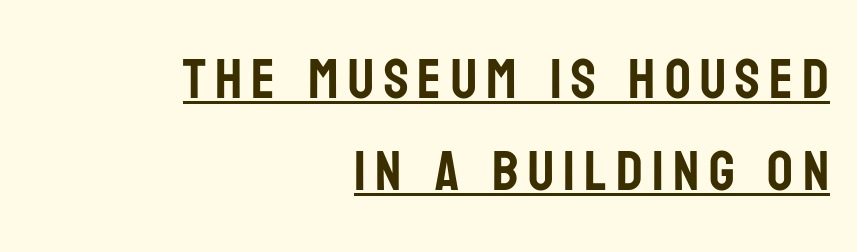
The image shows 57 px condensed sans-serif type, upright; set right-aligned, normal line spacing (1.61x), underlined; low stroke contrast and a large x-height.
